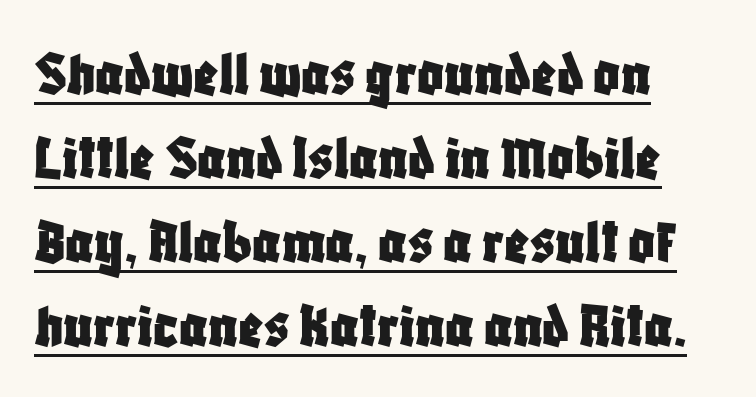
Normally led — the rows are evenly, conventionally spaced. Typeset ragged right — the left edge is the straight one. Compared with undecorated copy, this sample adds a rule below the words. These lines are rendered in a variable-pitch font. Nope, not italic — everything's standing straight. The type family on display is of the sans-serif kind.
